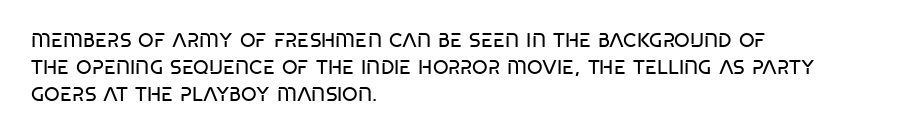
This sample uses an upright cut, with every glyph sitting square on the baseline. Reading down the column, the eye jumps a familiar distance to each next line. The horizontal fit of the characters is conventional and even. This is not heavy type; no bold has been used.
